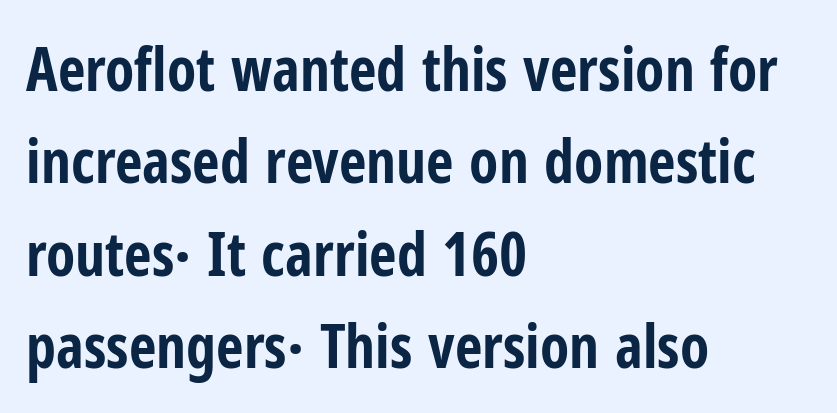
The paragraph shown leans on its left margin. Italic: no, the glyphs are upright roman. Do the characters align in a grid? No, the font is proportional. Nobody touched the tracking dial on this one. Horizontal bands of white between lines are of average thickness. The typeface chosen for these lines omits serifs.
